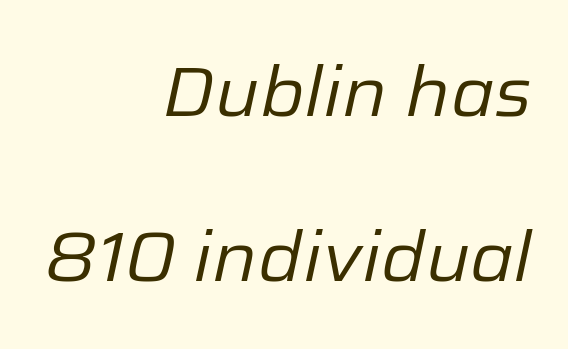
{"italic": "yes", "lean": "right", "slant_degrees": 12, "bold": "no", "weight": "regular", "width": "normal", "stroke_contrast": "low", "x_height": "medium", "monospaced": "no", "underline": "no", "align": "right", "line_spacing": "loose", "line_spacing_ratio": 2.36, "letter_spacing": "normal", "letter_spacing_em": 0.0, "glyph_px": 70}
